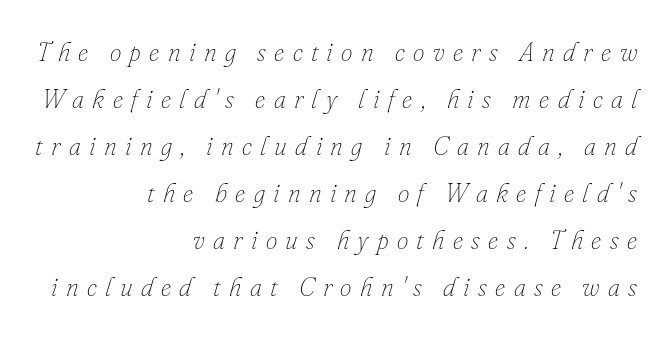
Q: Is the text bold? A: No.
Q: Is the text italic (slanted)? A: Yes, it leans right by about 16 degrees.
Q: Is the text underlined? A: No.
Q: How is the paragraph aligned? A: Right-aligned.
Q: Is the spacing between letters normal or unusually wide? A: Unusually wide.
